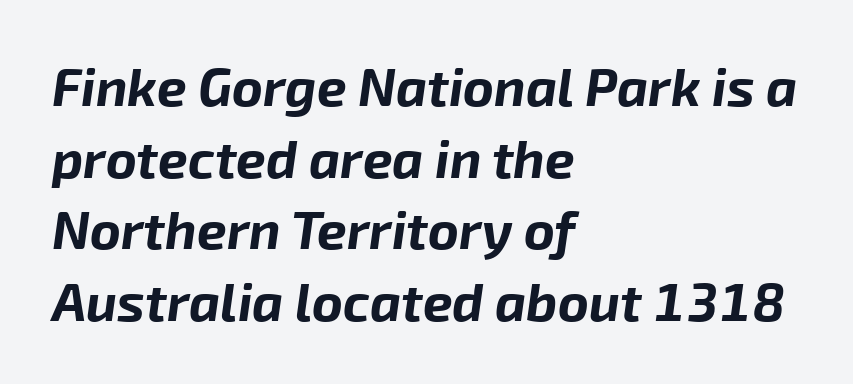
The string is rendered with underlining switched off. The horizontal fit of the characters is conventional and even. The typesetter chose a ragged-right arrangement here. How would I describe the line gaps? Plain and ordinary. A full-strength bold gives these letters their thick strokes.
